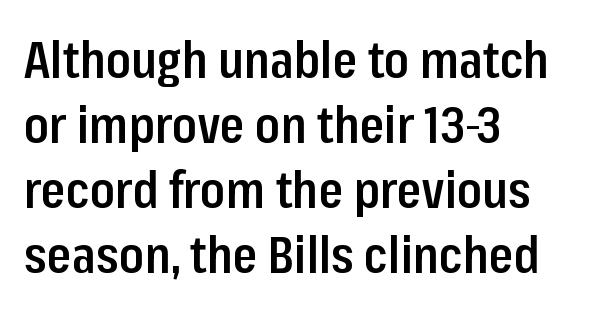
Q: Is the text bold? A: Semi-bold.
Q: Is the text italic (slanted)? A: No, it is upright.
Q: Is the typeface a serif or a sans-serif typeface? A: Sans-serif.
Q: Is the text underlined? A: No.
Q: How is the paragraph aligned? A: Left-aligned.
Q: Is the spacing between letters normal or unusually wide? A: Normal.
Q: Is the spacing between lines tight, normal or loose? A: Normal.
Q: Width (condensed, normal, or wide)? A: Condensed.
Q: Stroke contrast? A: Low.
Q: x-height? A: Medium.
Q: Monospaced? A: No.
